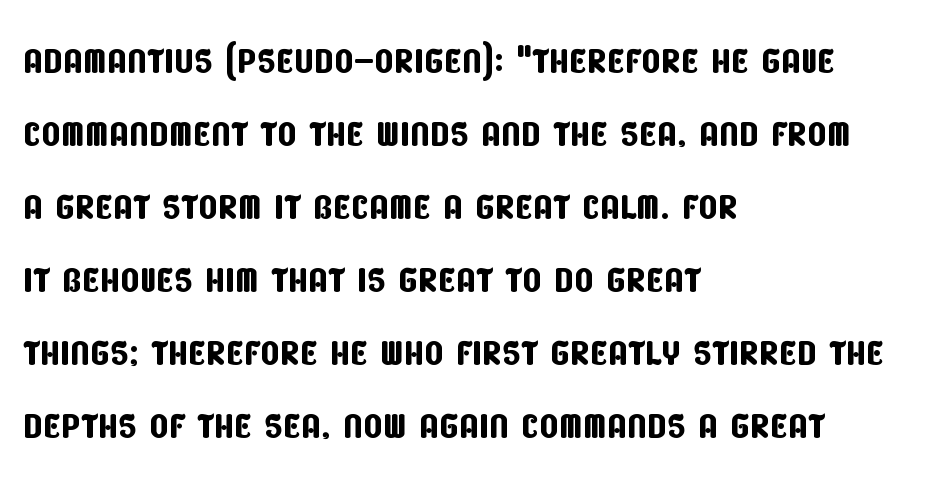
Q: Is the typeface a serif or a sans-serif typeface? A: Sans-serif.
Q: Is the text underlined? A: No.
Q: How is the paragraph aligned? A: Left-aligned.
Q: Is the spacing between letters normal or unusually wide? A: Normal.
Q: Is the spacing between lines tight, normal or loose? A: Normal.
Q: Width (condensed, normal, or wide)? A: Condensed.
Q: Stroke contrast? A: Low.
Q: x-height? A: Large.
Q: Monospaced? A: No.
